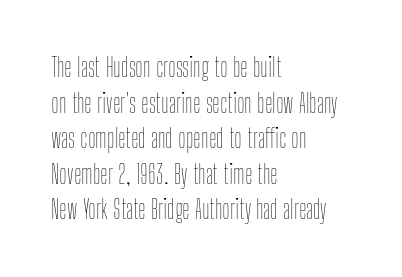
{"italic": "no", "bold": "no", "underline": "no", "align": "left", "line_spacing": "normal", "line_spacing_ratio": 1.37, "letter_spacing": "normal", "letter_spacing_em": 0.0, "glyph_px": 26}
